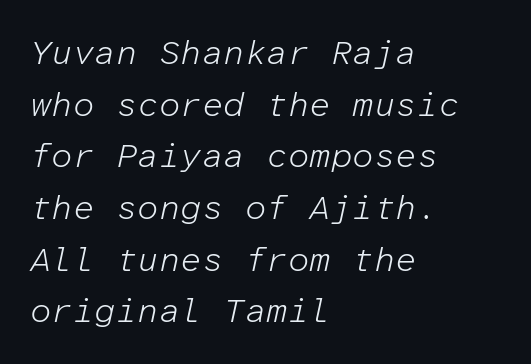
Q: Is the text bold? A: No.
Q: Is the text italic (slanted)? A: Yes, it leans right by about 12 degrees.
Q: Is the text underlined? A: No.
Q: How is the paragraph aligned? A: Left-aligned.
Q: Is the spacing between letters normal or unusually wide? A: Normal.
Q: Is the spacing between lines tight, normal or loose? A: Normal.
Q: Width (condensed, normal, or wide)? A: Normal.
Q: Stroke contrast? A: Low.
Q: x-height? A: Medium.
Q: Monospaced? A: Yes.
